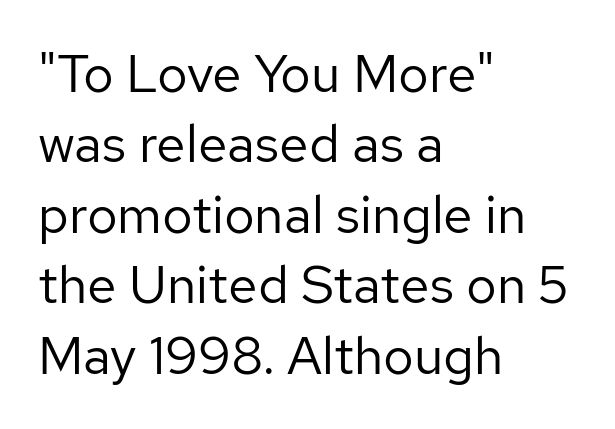
Reading down the block, your eye returns to a fixed left position each line. The lettering stays uniformly vertical, giving the passage a roman look. Font category for this specimen: sans-serif. Evenly set lines give the paragraph a standard silhouette. The specimen omits any rule beneath the text block's lines.
